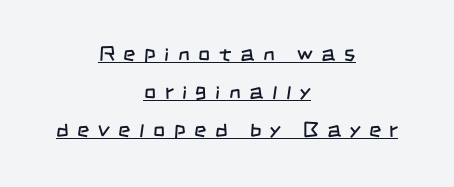
The image shows 21 px text type; set centered, line spacing 1.81x, unusually wide letter spacing (+0.41 em), underlined.
